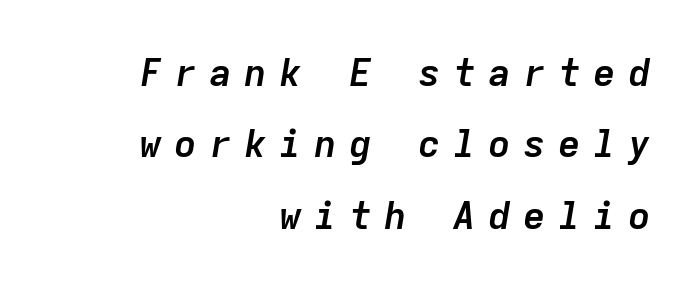
{"italic": "yes", "lean": "right", "slant_degrees": 9, "bold": "yes", "weight": "semibold", "width": "normal", "stroke_contrast": "low", "x_height": "medium", "monospaced": "yes", "underline": "no", "align": "right", "line_spacing_ratio": 1.88, "letter_spacing": "wide", "letter_spacing_em": 0.32, "glyph_px": 38}
